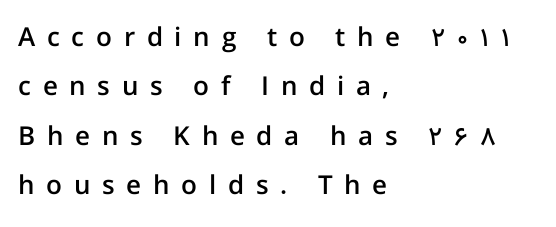
Q: Is the text bold? A: Semi-bold.
Q: Is the text italic (slanted)? A: No, it is upright.
Q: Is the text underlined? A: No.
Q: How is the paragraph aligned? A: Left-aligned.
Q: Is the spacing between letters normal or unusually wide? A: Unusually wide.
Q: Is the spacing between lines tight, normal or loose? A: Loose.
